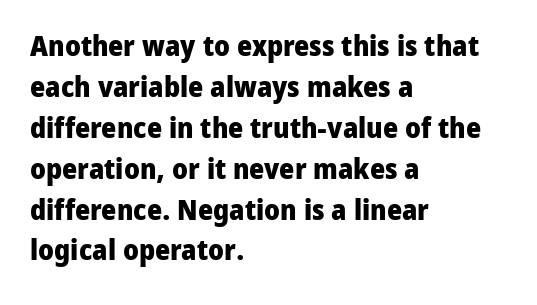
{"serif": "no", "italic": "no", "bold": "yes", "weight": "heavy", "width": "normal", "stroke_contrast": "low", "x_height": "medium", "monospaced": "no", "underline": "no", "align": "left", "line_spacing": "normal", "line_spacing_ratio": 1.41, "letter_spacing": "normal", "letter_spacing_em": 0.0, "glyph_px": 29}
